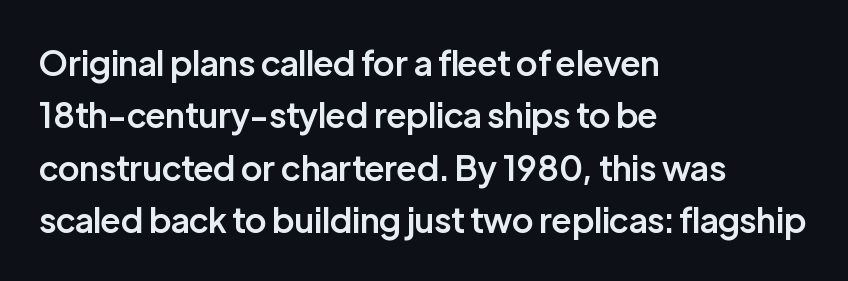
Q: Is the text bold? A: Semi-bold.
Q: Is the text italic (slanted)? A: No, it is upright.
Q: Is the typeface a serif or a sans-serif typeface? A: Sans-serif.
Q: Is the text underlined? A: No.
Q: How is the paragraph aligned? A: Left-aligned.
Q: Is the spacing between letters normal or unusually wide? A: Normal.
Q: Is the spacing between lines tight, normal or loose? A: Normal.
Q: Width (condensed, normal, or wide)? A: Normal.
Q: Stroke contrast? A: Low.
Q: x-height? A: Medium.
Q: Monospaced? A: No.
